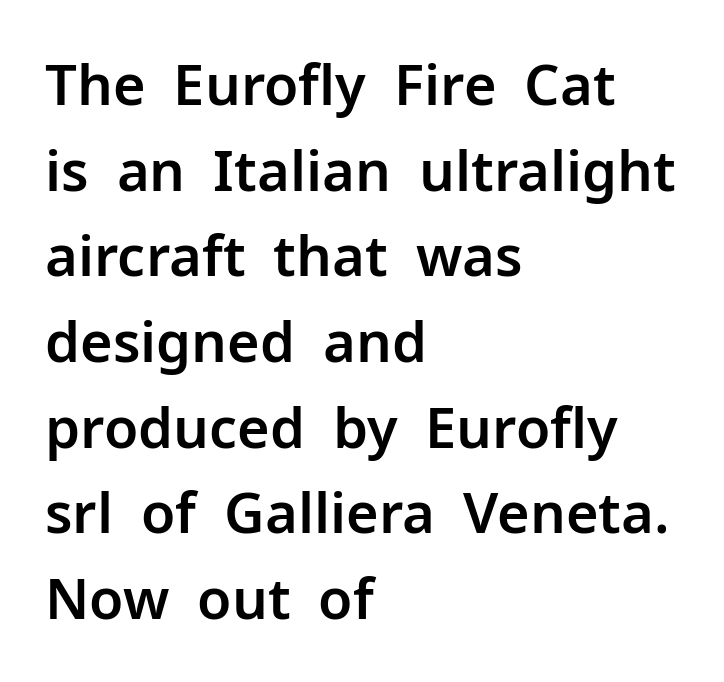
{"serif": "no", "italic": "no", "width": "normal", "stroke_contrast": "low", "x_height": "medium", "monospaced": "no", "underline": "no", "align": "left", "line_spacing": "normal", "line_spacing_ratio": 1.53, "letter_spacing": "normal", "letter_spacing_em": 0.0, "glyph_px": 56}
